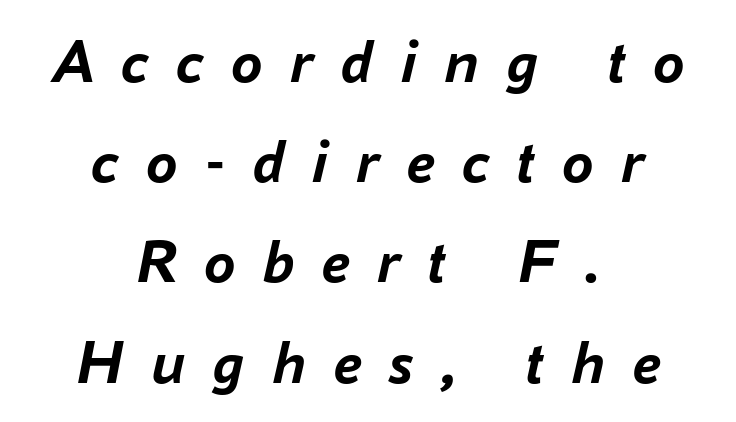
The image shows 63 px semibold type, italic (leaning right); set centered, normal line spacing (1.59x), unusually wide letter spacing (+0.43 em), not underlined; low stroke contrast and a medium x-height.
